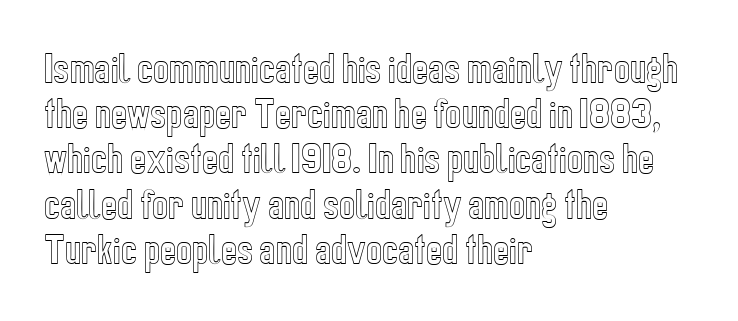
Q: Is the text italic (slanted)? A: No, it is upright.
Q: Is the text underlined? A: No.
Q: How is the paragraph aligned? A: Left-aligned.
Q: Is the spacing between letters normal or unusually wide? A: Normal.
Q: Is the spacing between lines tight, normal or loose? A: Normal.
Q: Width (condensed, normal, or wide)? A: Condensed.
Q: x-height? A: Medium.
Q: Monospaced? A: No.
